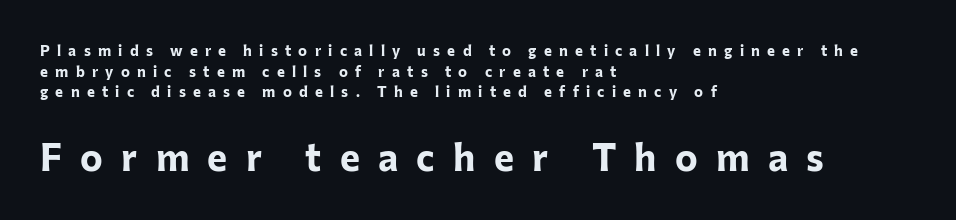
Q: Is the text bold? A: Yes.
Q: Is the text italic (slanted)? A: No, it is upright.
Q: Is the typeface a serif or a sans-serif typeface? A: Sans-serif.
Q: Is the text underlined? A: No.
Q: How is the paragraph aligned? A: Left-aligned.
Q: Is the spacing between letters normal or unusually wide? A: Unusually wide.
Q: Is the spacing between lines tight, normal or loose? A: Normal.
Q: Which block of text is set in a larger size, the first (top) or the second (bottom)? A: The second (bottom) one.
Q: Width (condensed, normal, or wide)? A: Normal.
Q: Stroke contrast? A: Low.
Q: x-height? A: Medium.
Q: Monospaced? A: No.
